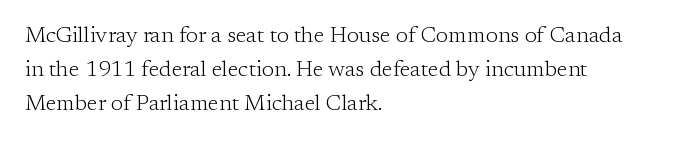
The image shows 22 px text type, upright; set left-aligned, normal line spacing (1.55x), normal letter spacing, not underlined.
